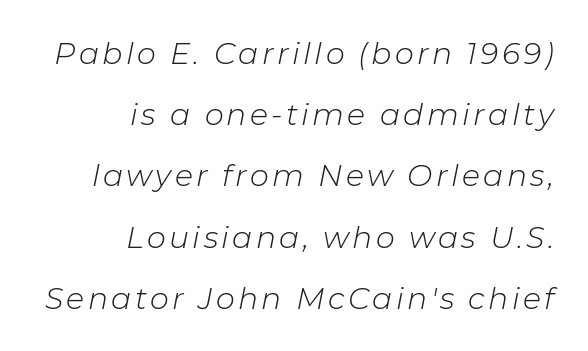
Is the type slanted? Yes — the strokes lean at a clear angle. The lines are spread far apart with generous leading. Every row of glyphs terminates at an identical x-position on the right. Is the stroke heavy? The answer is a plain regular-or-lighter.
